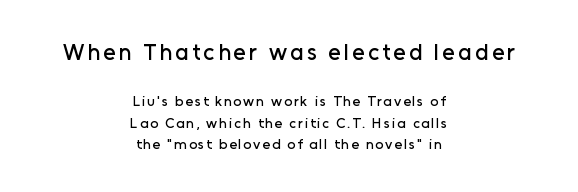
{"italic": "no", "underline": "no", "align": "center", "line_spacing": "normal", "line_spacing_ratio": 1.55, "larger_block": "first", "size_ratio": 1.64, "glyph_px": 23}
